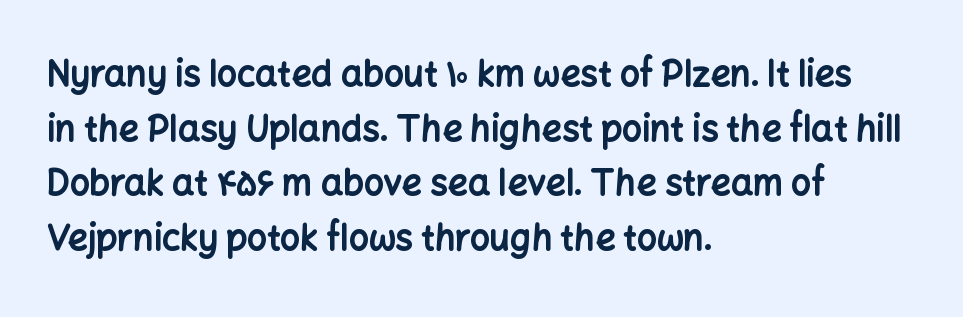
The image shows 35 px bold sans-serif type, upright; set left-aligned, normal line spacing (1.56x), normal letter spacing, not underlined; low stroke contrast and a medium x-height.
